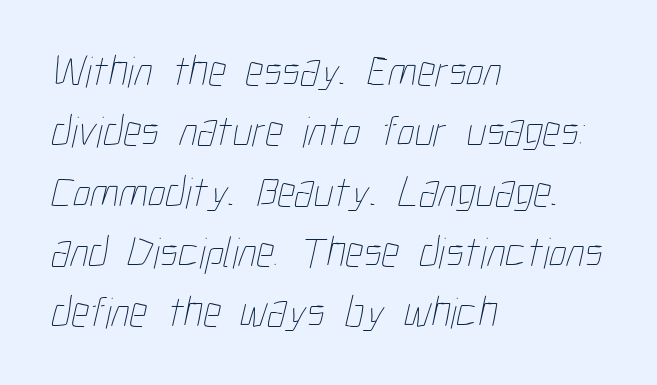
The image shows 44 px thin, condensed type; set left-aligned, normal line spacing (1.37x), normal letter spacing, not underlined; low stroke contrast and a medium x-height.
